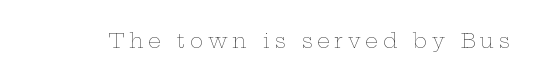
Q: Is the text bold? A: No.
Q: Is the text italic (slanted)? A: No, it is upright.
Q: Is the text underlined? A: No.
Q: Is the spacing between letters normal or unusually wide? A: Unusually wide.
